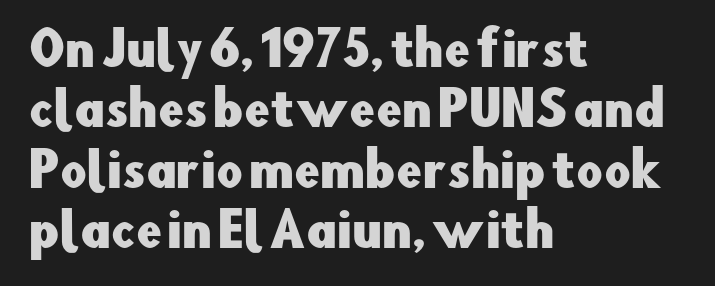
{"serif": "no", "italic": "no", "width": "normal", "stroke_contrast": "low", "x_height": "small", "monospaced": "no", "underline": "no", "align": "left", "line_spacing": "normal", "line_spacing_ratio": 1.31, "letter_spacing": "normal", "letter_spacing_em": 0.0, "glyph_px": 46}
